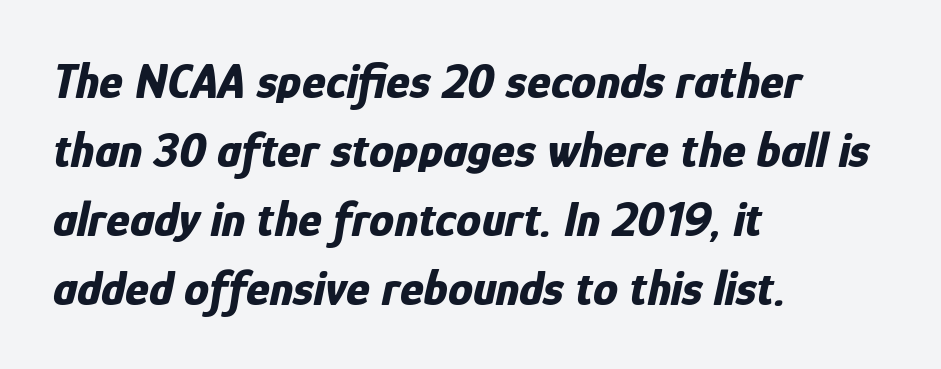
The image shows 50 px bold, condensed type, italic (leaning right); set left-aligned, normal line spacing (1.38x), normal letter spacing, not underlined; low stroke contrast and a medium x-height.
